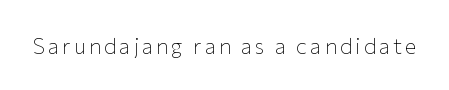
{"italic": "no", "bold": "no", "underline": "no", "glyph_px": 22}
